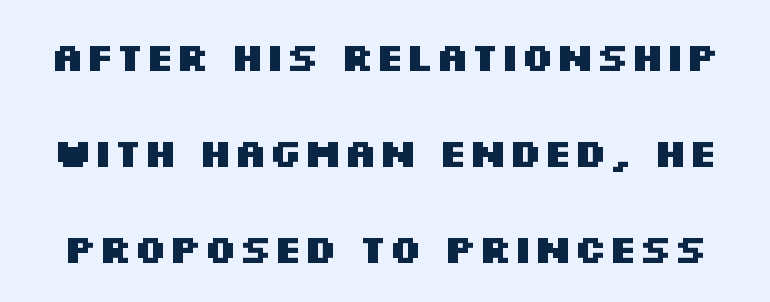
Q: Is the text bold? A: Yes.
Q: Is the text italic (slanted)? A: No, it is upright.
Q: Is the typeface a serif or a sans-serif typeface? A: Sans-serif.
Q: Is the text underlined? A: No.
Q: Is the spacing between letters normal or unusually wide? A: Normal.
Q: Is the spacing between lines tight, normal or loose? A: Loose.
Q: Width (condensed, normal, or wide)? A: Wide.
Q: Stroke contrast? A: Medium.
Q: x-height? A: Large.
Q: Monospaced? A: No.
